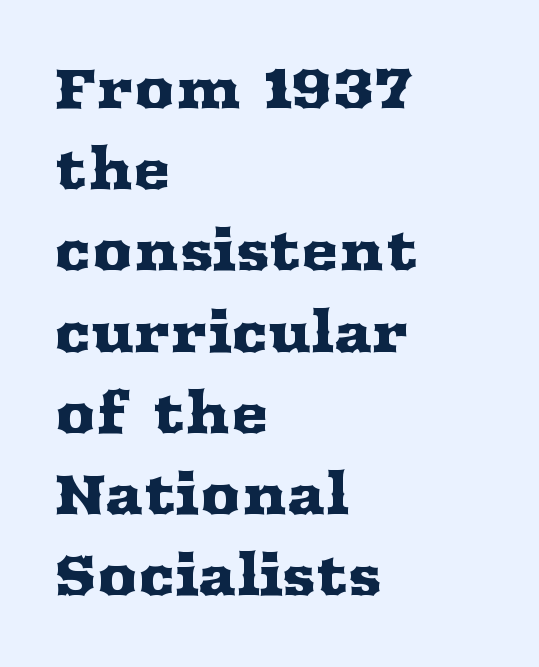
{"serif": "yes", "italic": "no", "width": "wide", "stroke_contrast": "medium", "x_height": "medium", "monospaced": "no", "underline": "no", "align": "left", "line_spacing": "normal", "line_spacing_ratio": 1.45, "letter_spacing": "normal", "letter_spacing_em": 0.0, "glyph_px": 56}
